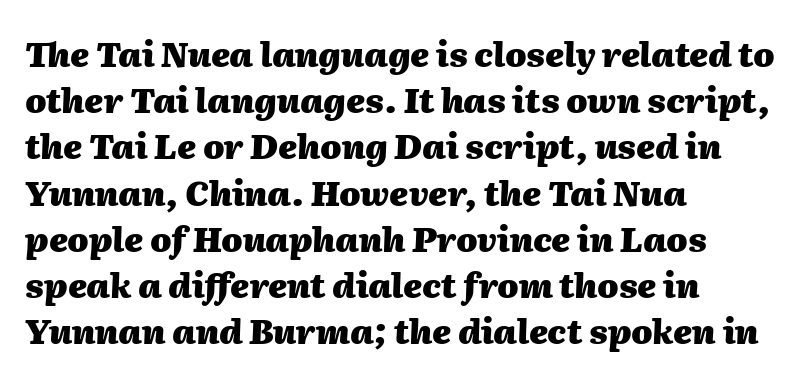
The image shows 34 px heavy type, italic (leaning right); set left-aligned, normal line spacing (1.36x), normal letter spacing, not underlined; medium stroke contrast and a medium x-height.
